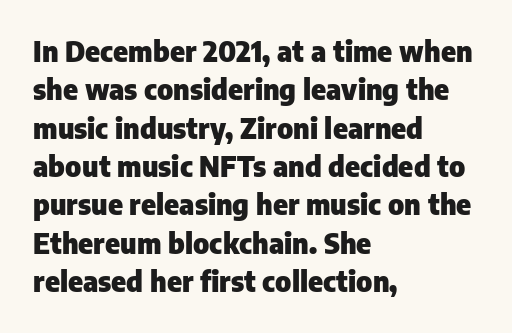
The image shows 28 px heavy sans-serif type, upright; set left-aligned, normal line spacing (1.37x), normal letter spacing, not underlined; low stroke contrast and a medium x-height.
